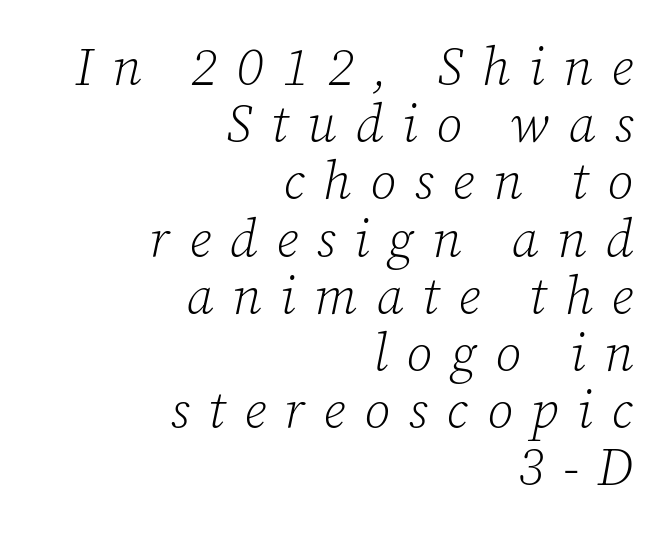
Q: Is the text bold? A: No.
Q: Is the text italic (slanted)? A: Yes, it leans right by about 12 degrees.
Q: Is the typeface a serif or a sans-serif typeface? A: Serif.
Q: Is the text underlined? A: No.
Q: How is the paragraph aligned? A: Right-aligned.
Q: Is the spacing between letters normal or unusually wide? A: Unusually wide.
Q: Is the spacing between lines tight, normal or loose? A: Tight.
Q: Width (condensed, normal, or wide)? A: Normal.
Q: Stroke contrast? A: Low.
Q: x-height? A: Medium.
Q: Monospaced? A: No.
